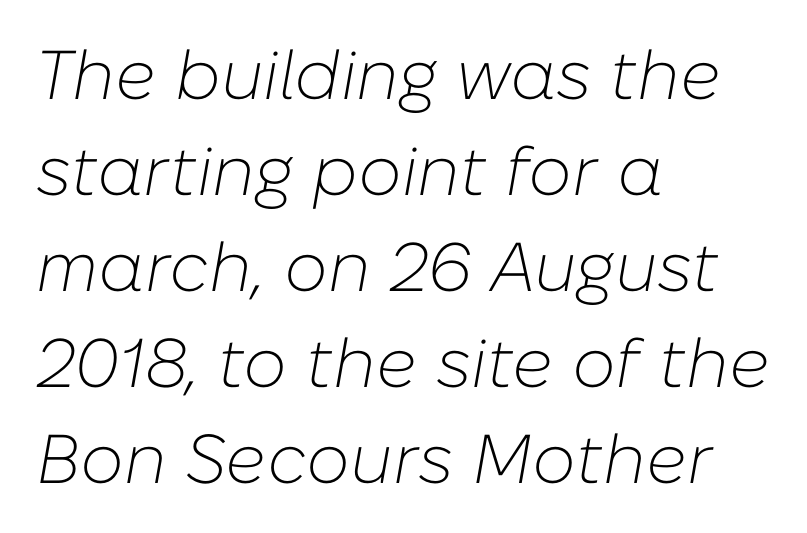
Q: Is the text bold? A: No.
Q: Is the text italic (slanted)? A: Yes, it leans right by about 10 degrees.
Q: Is the text underlined? A: No.
Q: How is the paragraph aligned? A: Left-aligned.
Q: Is the spacing between letters normal or unusually wide? A: Normal.
Q: Is the spacing between lines tight, normal or loose? A: Normal.
Q: Width (condensed, normal, or wide)? A: Normal.
Q: Stroke contrast? A: Low.
Q: x-height? A: Medium.
Q: Monospaced? A: No.
